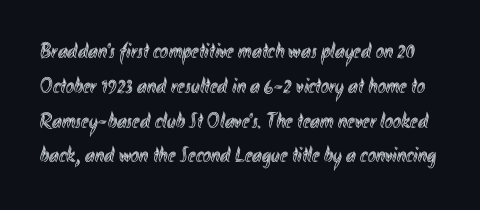
The image shows 22 px text type; set normal line spacing (1.58x), normal letter spacing, not underlined.
